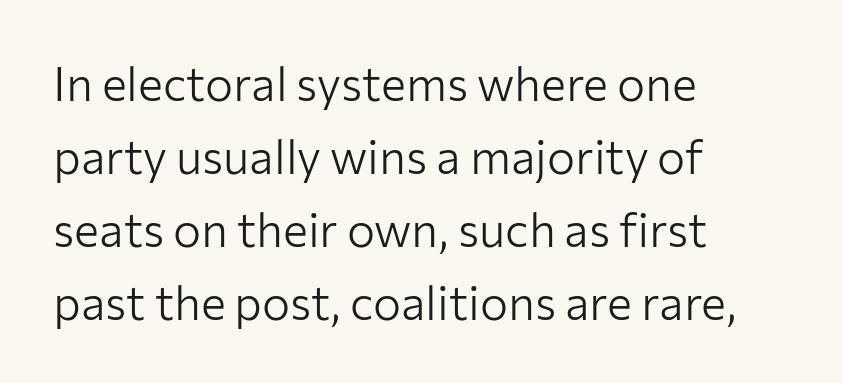
The strokes carry an ordinary text weight at most. Characters remain perfectly vertical along every line. Inter-character spacing is left at the font's built-in metrics. The typesetter chose a ragged-right arrangement here. The rendering shows plain stroke endings on the letterforms — a sans-serif design.
